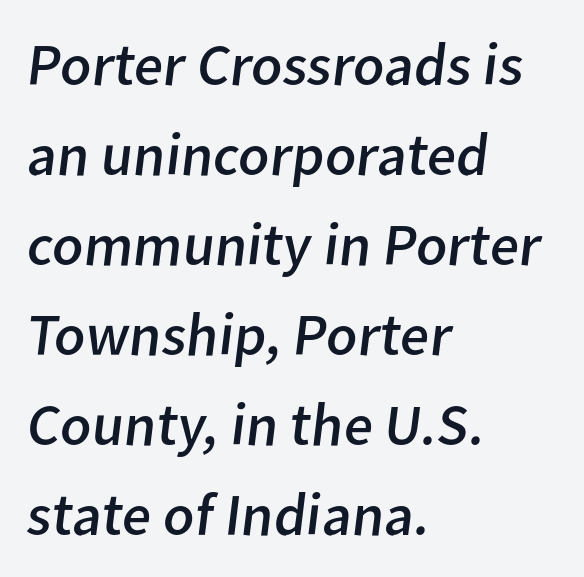
{"serif": "no", "bold": "no", "weight": "regular", "width": "normal", "stroke_contrast": "low", "x_height": "medium", "monospaced": "no", "underline": "no", "align": "left", "line_spacing": "normal", "line_spacing_ratio": 1.5, "letter_spacing": "normal", "letter_spacing_em": 0.0, "glyph_px": 60}
